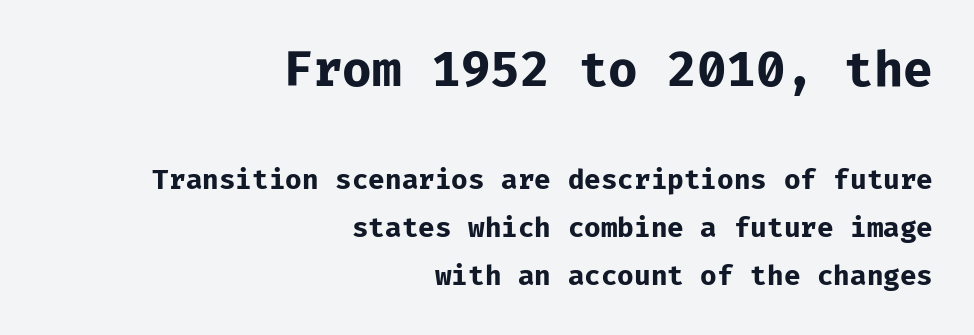
{"serif": "no", "italic": "no", "bold": "yes", "weight": "bold", "width": "normal", "stroke_contrast": "low", "x_height": "medium", "underline": "no", "align": "right", "line_spacing_ratio": 1.77, "letter_spacing": "normal", "letter_spacing_em": 0.0, "larger_block": "first", "size_ratio": 1.78, "glyph_px": 48}
